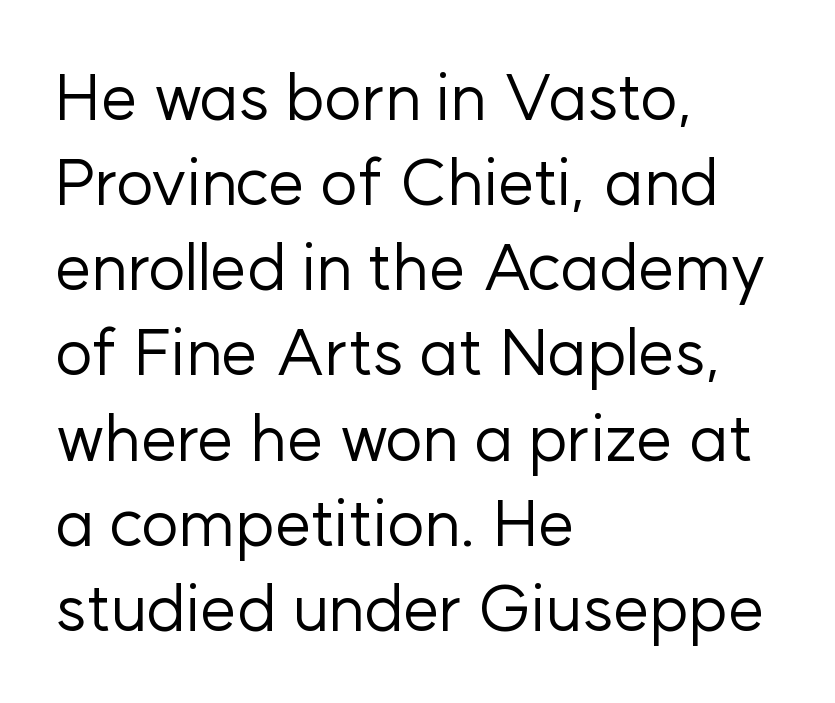
Q: Is the text bold? A: No.
Q: Is the text italic (slanted)? A: No, it is upright.
Q: Is the typeface a serif or a sans-serif typeface? A: Sans-serif.
Q: Is the text underlined? A: No.
Q: How is the paragraph aligned? A: Left-aligned.
Q: Is the spacing between letters normal or unusually wide? A: Normal.
Q: Is the spacing between lines tight, normal or loose? A: Normal.
Q: Width (condensed, normal, or wide)? A: Normal.
Q: Stroke contrast? A: Low.
Q: x-height? A: Medium.
Q: Monospaced? A: No.
